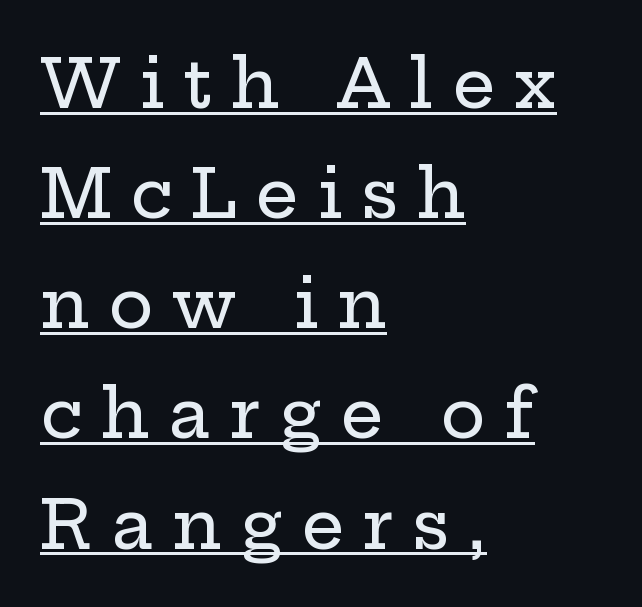
The image shows 68 px wide serif type, upright; set left-aligned, normal line spacing (1.62x), unusually wide letter spacing (+0.27 em), underlined; low stroke contrast and a medium x-height.
